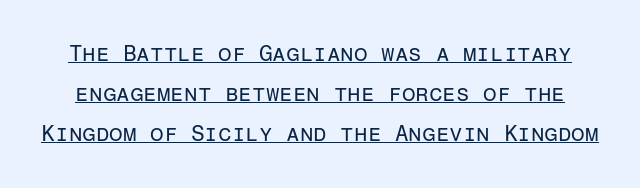
{"italic": "no", "bold": "no", "underline": "yes", "line_spacing_ratio": 1.82, "letter_spacing": "normal", "letter_spacing_em": 0.0, "glyph_px": 22}
